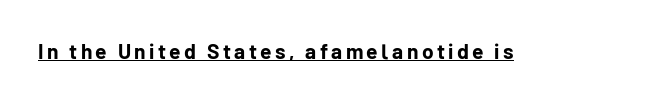
Q: Is the text bold? A: Yes.
Q: Is the text italic (slanted)? A: No, it is upright.
Q: Is the text underlined? A: Yes.
